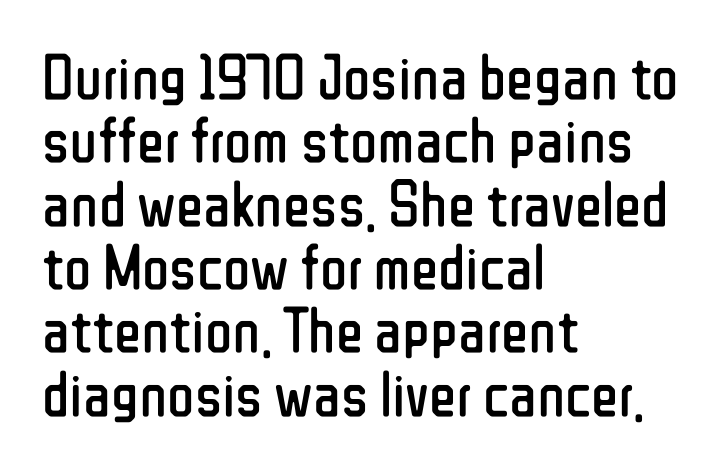
Posture: straight, roman, zero tilt. The lines are quadded left. The glyphs in this specimen are sans serif. Vertical stems look standard width or narrower in stroke. Leading is clearly below the norm, producing a dense column. The horizontal fit of the characters is conventional and even.
